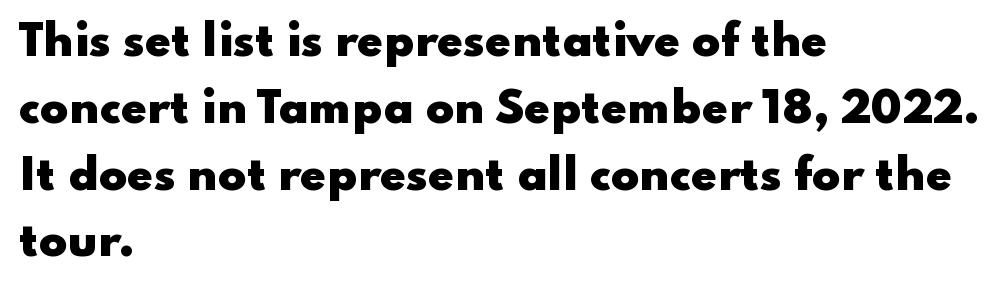
{"serif": "no", "italic": "no", "bold": "yes", "weight": "heavy", "width": "wide", "stroke_contrast": "low", "x_height": "small", "monospaced": "no", "underline": "no", "align": "left", "line_spacing": "normal", "line_spacing_ratio": 1.59, "letter_spacing": "normal", "letter_spacing_em": 0.0, "glyph_px": 42}
